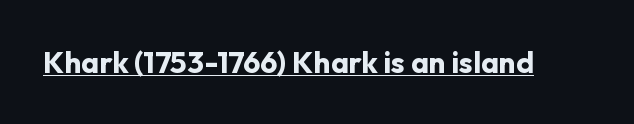
{"serif": "no", "italic": "no", "bold": "yes", "weight": "bold", "width": "normal", "stroke_contrast": "low", "x_height": "medium", "monospaced": "no", "underline": "yes", "letter_spacing": "normal", "letter_spacing_em": 0.0, "glyph_px": 30}
